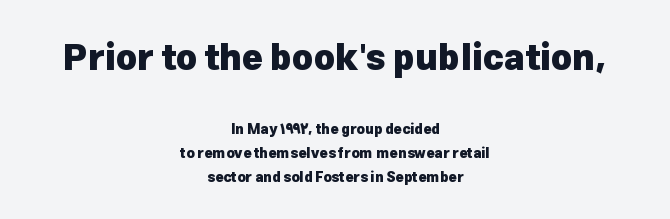
The face used here is a sans, in the tradition of grotesques and geometrics. Teacher's note: observe the equal gaps on both sides — that is centered alignment. The type is set solid horizontally, with unmodified tracking. Letters rest on an invisible, unmarked baseline.
